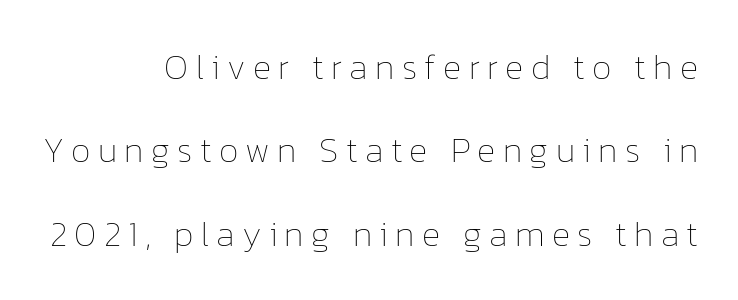
{"italic": "no", "bold": "no", "weight": "thin", "width": "normal", "stroke_contrast": "low", "x_height": "medium", "monospaced": "no", "underline": "no", "align": "right", "line_spacing": "loose", "line_spacing_ratio": 2.38, "letter_spacing": "wide", "letter_spacing_em": 0.21, "glyph_px": 35}
